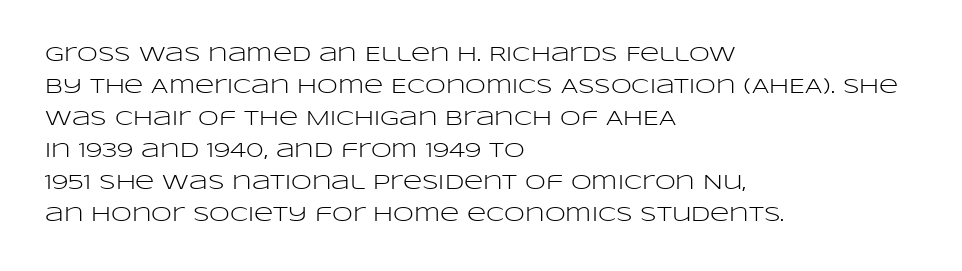
Vertical strokes here are truly vertical. The paragraph has a hard left edge and a soft right edge. The rendering uses a moderate line-height, typical for paragraphs. The cut favours lightness, reaching ordinary text weight at its darkest.
